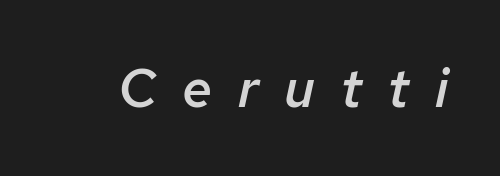
Short note: letters widely spaced. The rendering applies a slant to the glyphs. Plain, unruled lines of type. Is this a fixed-width face? No — the glyphs have proportional, varying widths.
